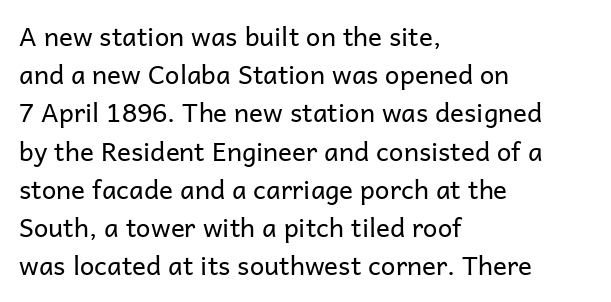
{"italic": "no", "bold": "no", "underline": "no", "align": "left", "line_spacing": "normal", "line_spacing_ratio": 1.47, "letter_spacing": "normal", "letter_spacing_em": 0.0, "glyph_px": 26}
